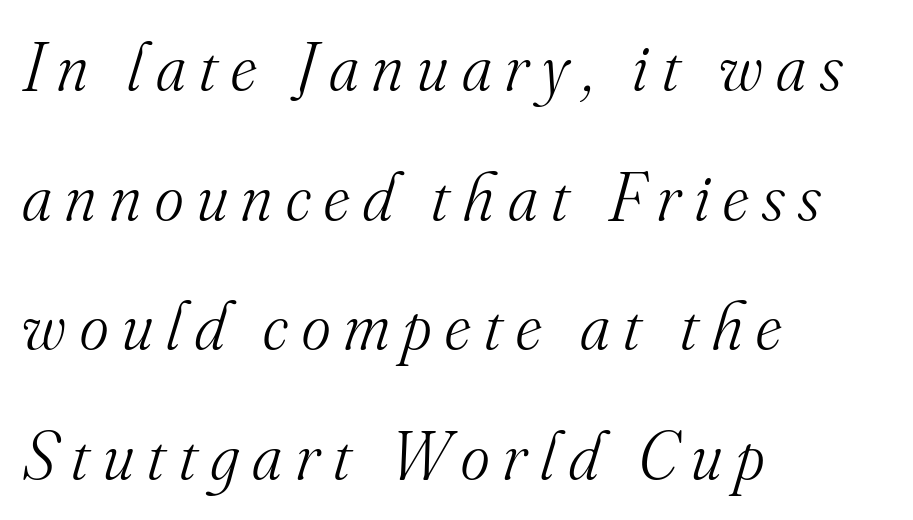
The image shows 69 px light serif type, italic (leaning right); set left-aligned, line spacing 1.88x, unusually wide letter spacing (+0.2 em), not underlined; medium stroke contrast and a small x-height.
